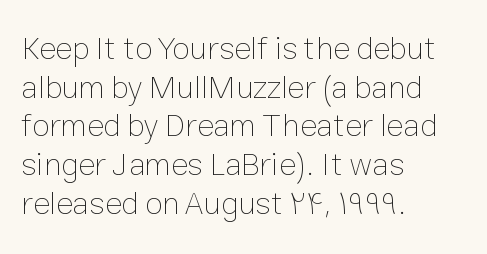
The image shows 32 px thin type, upright; set left-aligned, line spacing 1.21x, normal letter spacing, not underlined; low stroke contrast and a medium x-height.
